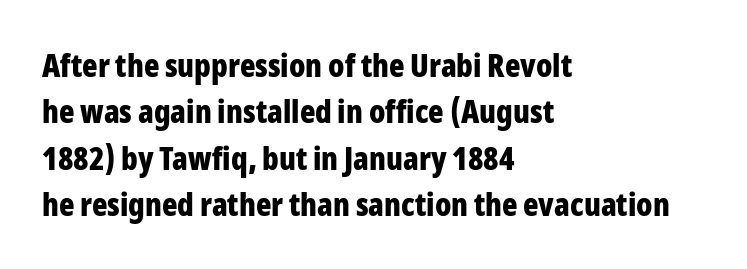
The image shows 32 px bold, condensed sans-serif type, upright; set left-aligned, normal line spacing (1.45x), normal letter spacing, not underlined; low stroke contrast and a medium x-height.
